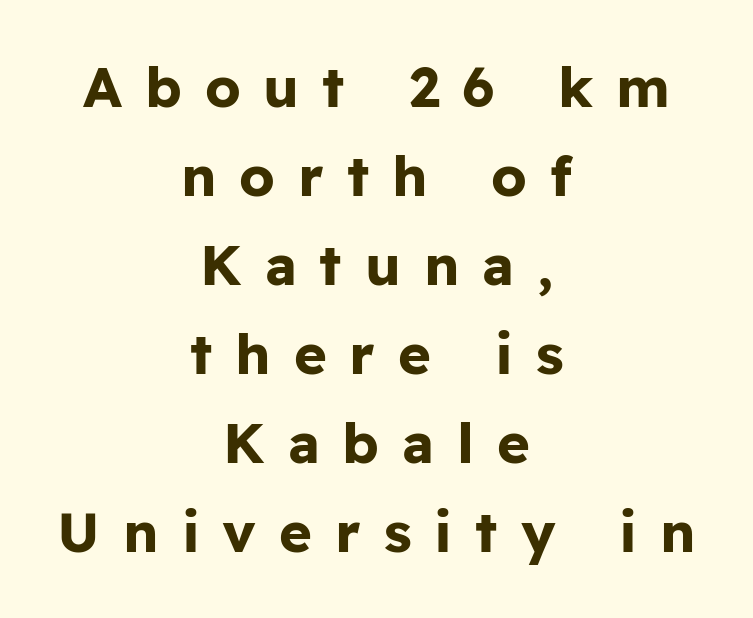
The image shows 56 px bold sans-serif type, upright; set centered, normal line spacing (1.59x), unusually wide letter spacing (+0.41 em), not underlined; low stroke contrast and a medium x-height.
